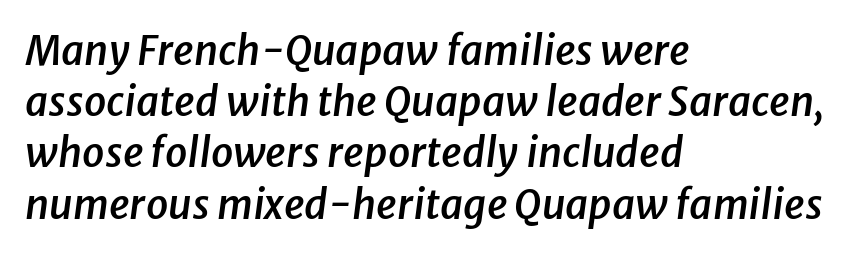
{"italic": "yes", "lean": "right", "slant_degrees": 8, "bold": "semi", "weight": "semibold", "width": "normal", "stroke_contrast": "low", "x_height": "medium", "monospaced": "no", "underline": "no", "align": "left", "line_spacing": "normal", "line_spacing_ratio": 1.28, "letter_spacing": "normal", "letter_spacing_em": 0.0, "glyph_px": 40}
